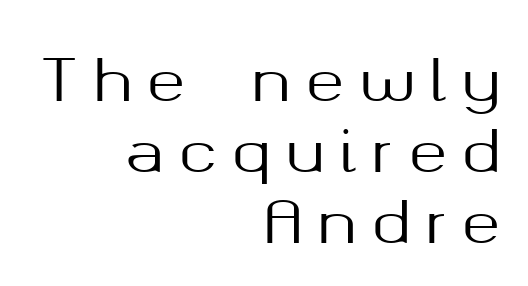
The image shows 58 px sans-serif type, upright; set right-aligned, line spacing 1.22x, unusually wide letter spacing (+0.26 em), not underlined; medium stroke contrast and a medium x-height.
